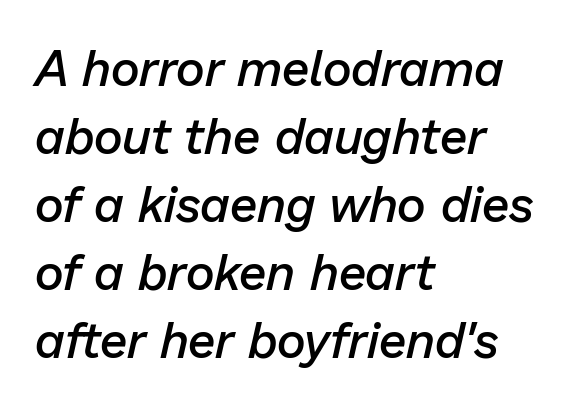
The image shows 50 px semibold type, italic (leaning right); set left-aligned, normal line spacing (1.36x), normal letter spacing, not underlined; low stroke contrast and a medium x-height.
